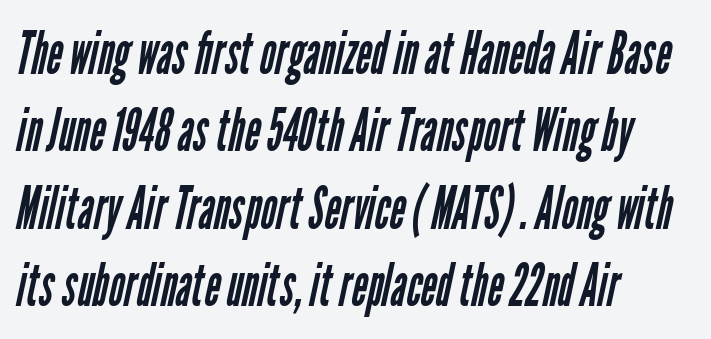
Q: Is the text bold? A: No.
Q: Is the typeface a serif or a sans-serif typeface? A: Sans-serif.
Q: Is the text underlined? A: No.
Q: How is the paragraph aligned? A: Left-aligned.
Q: Is the spacing between letters normal or unusually wide? A: Normal.
Q: Is the spacing between lines tight, normal or loose? A: Normal.
Q: Width (condensed, normal, or wide)? A: Condensed.
Q: Stroke contrast? A: Low.
Q: x-height? A: Medium.
Q: Monospaced? A: No.
